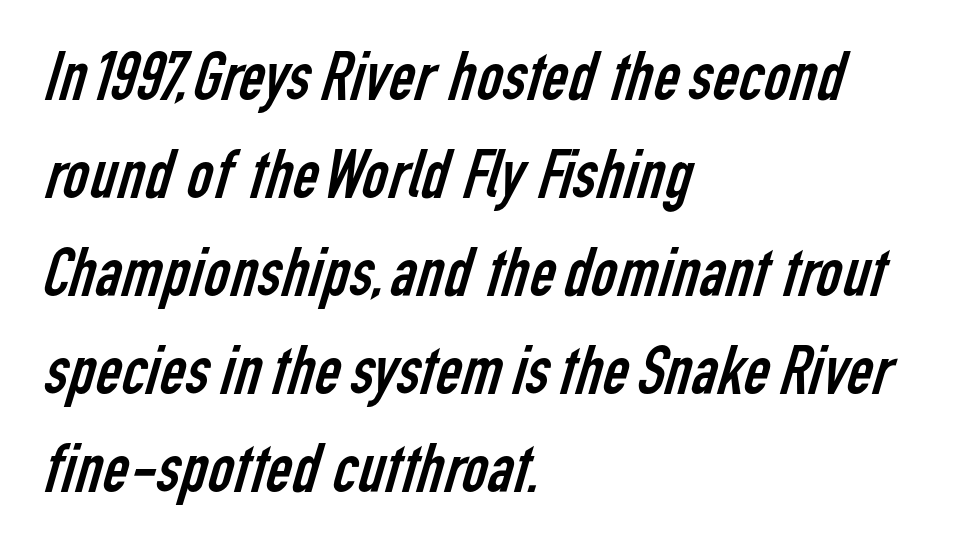
{"serif": "no", "bold": "no", "weight": "regular", "width": "condensed", "stroke_contrast": "low", "x_height": "medium", "monospaced": "no", "underline": "no", "align": "left", "line_spacing": "normal", "line_spacing_ratio": 1.38, "letter_spacing": "normal", "letter_spacing_em": 0.0, "glyph_px": 71}
